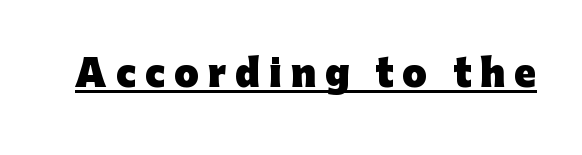
Q: Is the text bold? A: Yes.
Q: Is the text italic (slanted)? A: No, it is upright.
Q: Is the typeface a serif or a sans-serif typeface? A: Sans-serif.
Q: Is the text underlined? A: Yes.
Q: Is the spacing between letters normal or unusually wide? A: Unusually wide.
Q: Width (condensed, normal, or wide)? A: Normal.
Q: Stroke contrast? A: Low.
Q: x-height? A: Medium.
Q: Monospaced? A: No.
